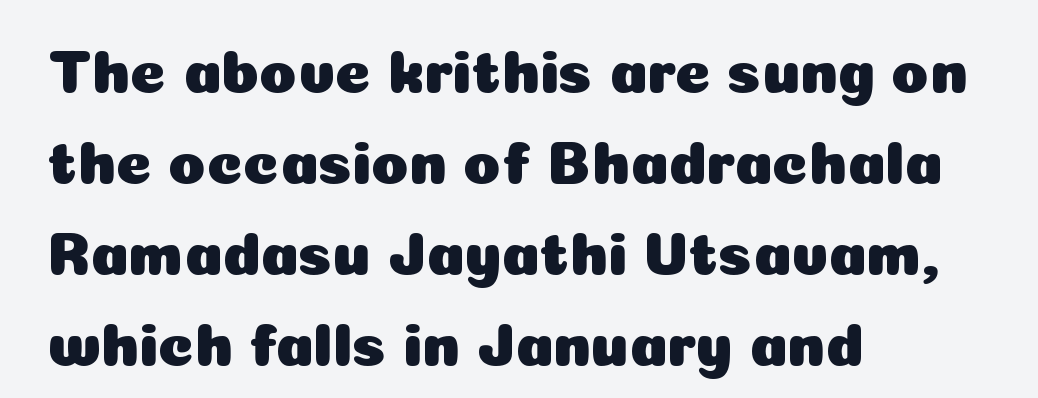
The image shows 61 px sans-serif type, upright; set left-aligned, normal line spacing (1.49x), normal letter spacing, not underlined; low stroke contrast and a medium x-height.
